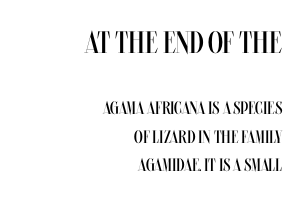
The image shows 31 px regular-weight, condensed type, upright; set right-aligned, normal line spacing (1.59x), normal letter spacing, not underlined; the first (top) block is 1.72x larger; medium stroke contrast and a large x-height.
